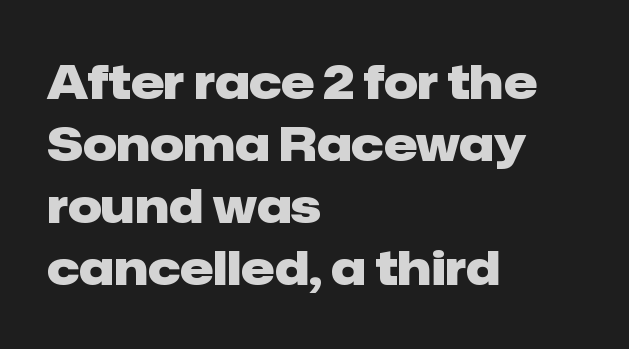
Q: Is the text bold? A: Yes.
Q: Is the text italic (slanted)? A: No, it is upright.
Q: Is the typeface a serif or a sans-serif typeface? A: Sans-serif.
Q: Is the text underlined? A: No.
Q: How is the paragraph aligned? A: Left-aligned.
Q: Is the spacing between letters normal or unusually wide? A: Normal.
Q: Is the spacing between lines tight, normal or loose? A: Normal.
Q: Width (condensed, normal, or wide)? A: Normal.
Q: Stroke contrast? A: Low.
Q: x-height? A: Medium.
Q: Monospaced? A: No.
